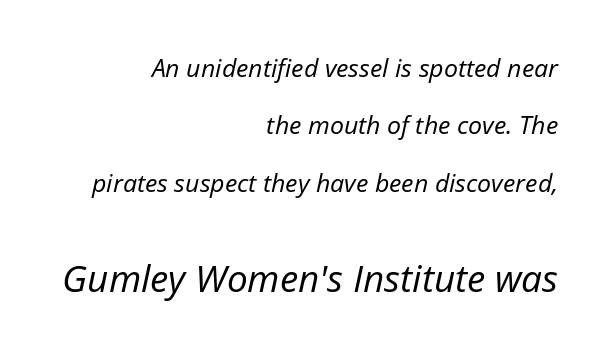
The setting favours the right margin, as signatures and pull-quotes sometimes do. Typesetter's note — lower block bumped up in size, upper block left smaller. No word sits above an underline. These lines are rendered in a variable-pitch font. Weight: regular or lighter. It's the slanting kind of type.
